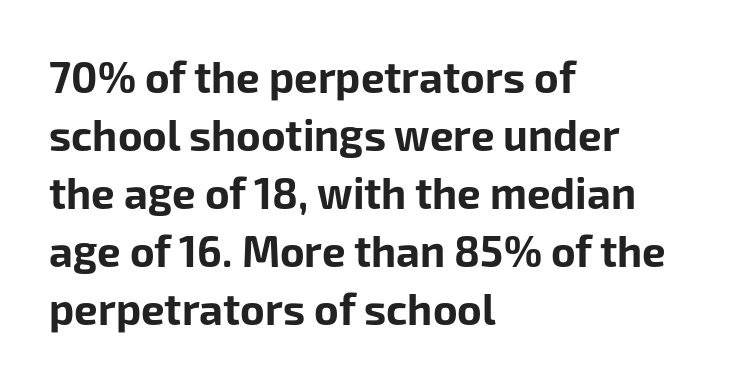
{"serif": "no", "italic": "no", "bold": "yes", "weight": "bold", "width": "normal", "stroke_contrast": "low", "x_height": "medium", "monospaced": "no", "underline": "no", "align": "left", "line_spacing": "normal", "line_spacing_ratio": 1.38, "letter_spacing": "normal", "letter_spacing_em": 0.0, "glyph_px": 42}
